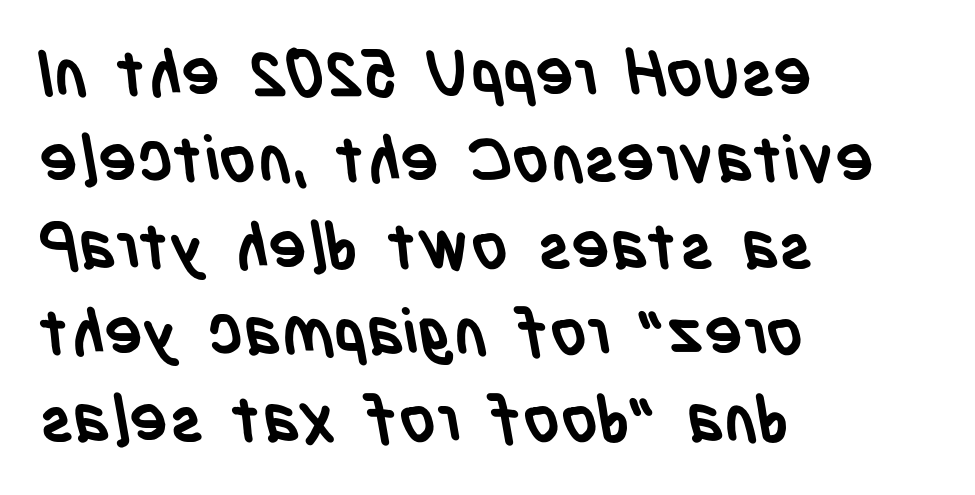
The image shows 64 px semibold, condensed sans-serif type; set left-aligned, normal line spacing (1.35x), normal letter spacing, not underlined; low stroke contrast and a large x-height.
